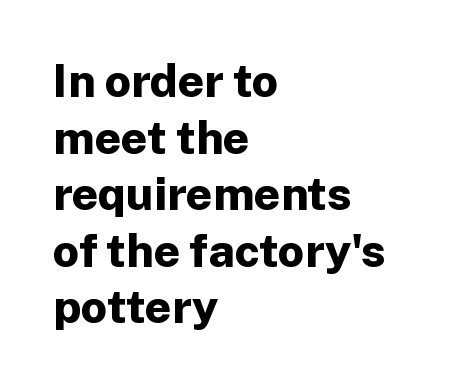
The image shows 46 px bold sans-serif type, upright; set left-aligned, line spacing 1.23x, normal letter spacing, not underlined; low stroke contrast and a medium x-height.
